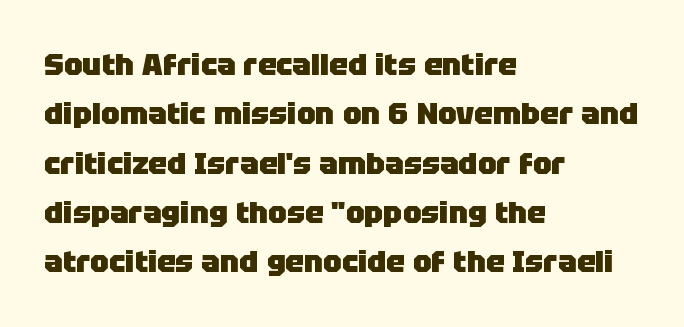
The image shows 31 px heavy sans-serif type, upright; set left-aligned, normal line spacing (1.59x), normal letter spacing, not underlined; low stroke contrast and a large x-height.
